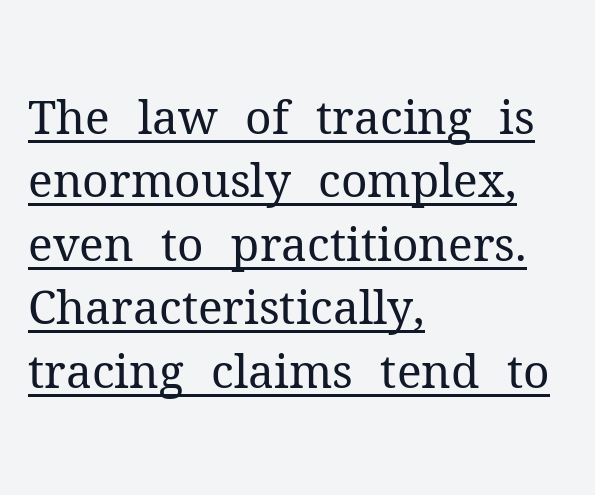
{"serif": "yes", "italic": "no", "bold": "no", "weight": "regular", "width": "normal", "stroke_contrast": "medium", "x_height": "medium", "monospaced": "no", "underline": "yes", "align": "left", "line_spacing": "normal", "line_spacing_ratio": 1.38, "letter_spacing": "normal", "letter_spacing_em": 0.0, "glyph_px": 46}
